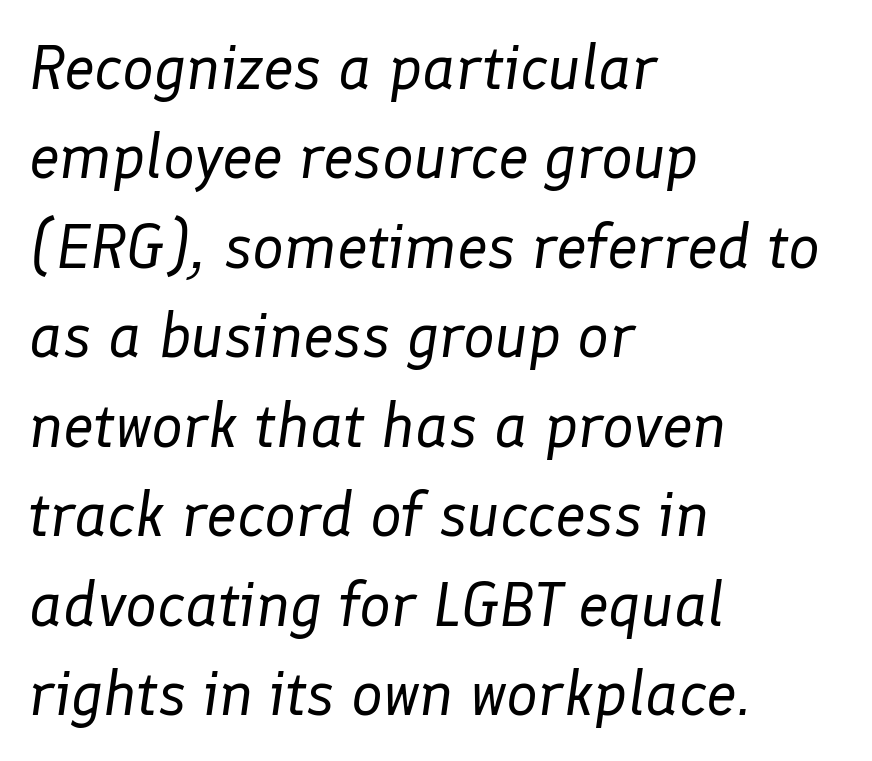
The string is rendered with underlining switched off. The rendering uses a moderate line-height, typical for paragraphs. Rendered with sloped, italic letterforms. Each stroke keeps to a modest, everyday thickness or less.
